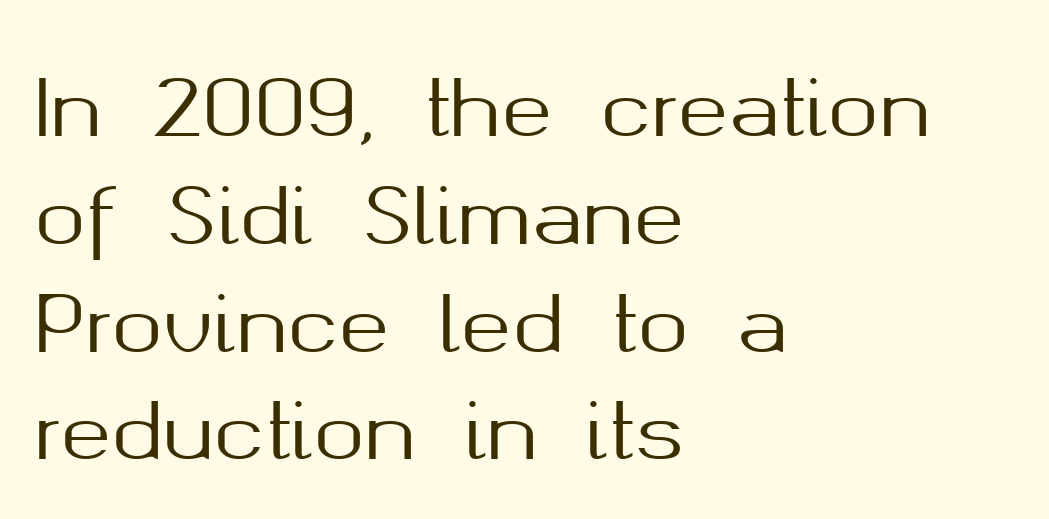
Q: Is the text italic (slanted)? A: No, it is upright.
Q: Is the typeface a serif or a sans-serif typeface? A: Sans-serif.
Q: Is the text underlined? A: No.
Q: How is the paragraph aligned? A: Left-aligned.
Q: Is the spacing between letters normal or unusually wide? A: Normal.
Q: Is the spacing between lines tight, normal or loose? A: Normal.
Q: Width (condensed, normal, or wide)? A: Normal.
Q: Stroke contrast? A: Medium.
Q: x-height? A: Medium.
Q: Monospaced? A: No.
